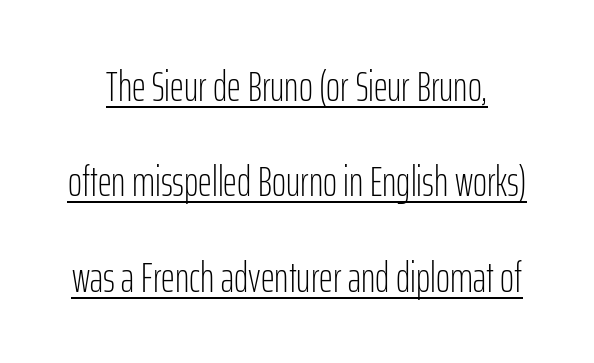
{"serif": "no", "italic": "no", "bold": "no", "weight": "light", "width": "condensed", "stroke_contrast": "low", "x_height": "medium", "monospaced": "no", "underline": "yes", "line_spacing": "loose", "line_spacing_ratio": 2.22, "letter_spacing": "normal", "letter_spacing_em": 0.0, "glyph_px": 43}
